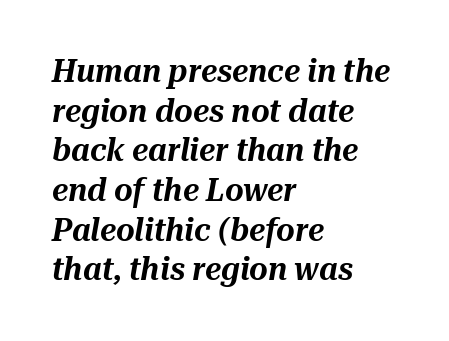
Tracking value appears to be zero — textbook default spacing. Style check: oblique. Each letter keeps its own natural width here, so spacing adapts to shape. Plain, unruled lines of type. Teacher's note: observe the even left margin — that is flush-left alignment.
